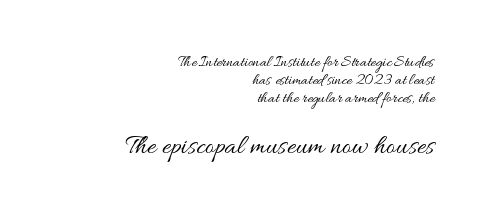
Weight class: somewhere from thin through regular. Scale increases going downward across the two blocks. The type is set solid horizontally, with unmodified tracking.
